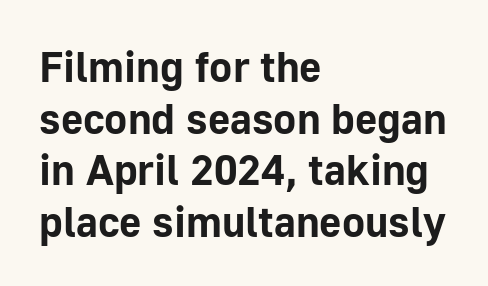
{"serif": "no", "italic": "no", "bold": "yes", "weight": "bold", "width": "normal", "stroke_contrast": "low", "x_height": "medium", "monospaced": "no", "underline": "no", "align": "left", "line_spacing_ratio": 1.2, "letter_spacing": "normal", "letter_spacing_em": 0.0, "glyph_px": 43}
